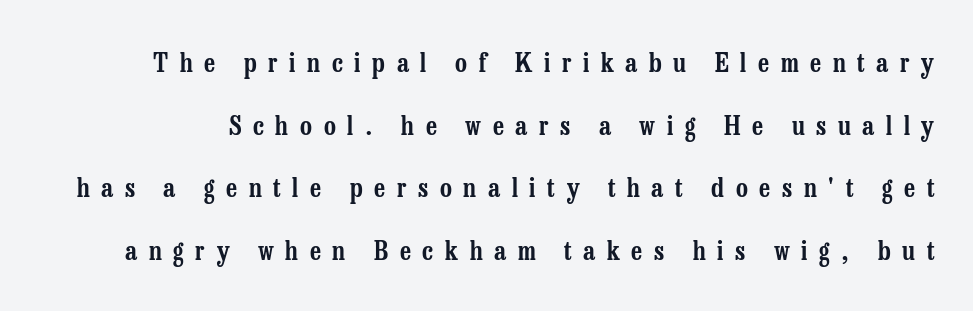
{"italic": "no", "underline": "no", "line_spacing": "loose", "line_spacing_ratio": 2.41, "letter_spacing": "wide", "letter_spacing_em": 0.45, "glyph_px": 26}
